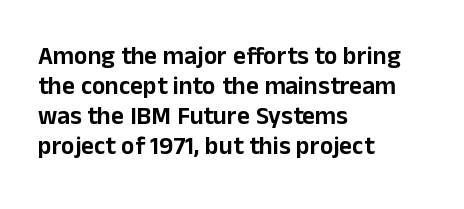
{"italic": "no", "underline": "no", "align": "left", "line_spacing_ratio": 1.2, "letter_spacing": "normal", "letter_spacing_em": 0.0, "glyph_px": 25}
